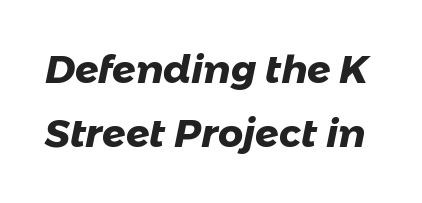
Q: Is the text bold? A: Yes.
Q: Is the typeface a serif or a sans-serif typeface? A: Sans-serif.
Q: Is the text underlined? A: No.
Q: Is the spacing between letters normal or unusually wide? A: Normal.
Q: Is the spacing between lines tight, normal or loose? A: Normal.
Q: Width (condensed, normal, or wide)? A: Normal.
Q: Stroke contrast? A: Low.
Q: x-height? A: Medium.
Q: Monospaced? A: No.
